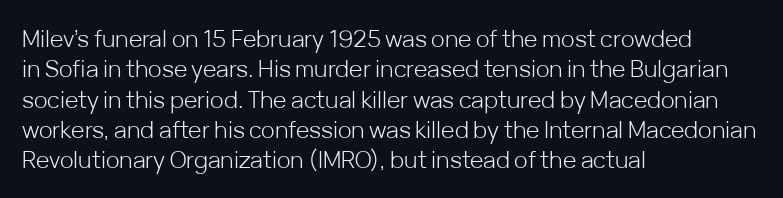
The image shows 23 px text type, upright; set left-aligned, normal line spacing (1.32x), normal letter spacing, not underlined.
